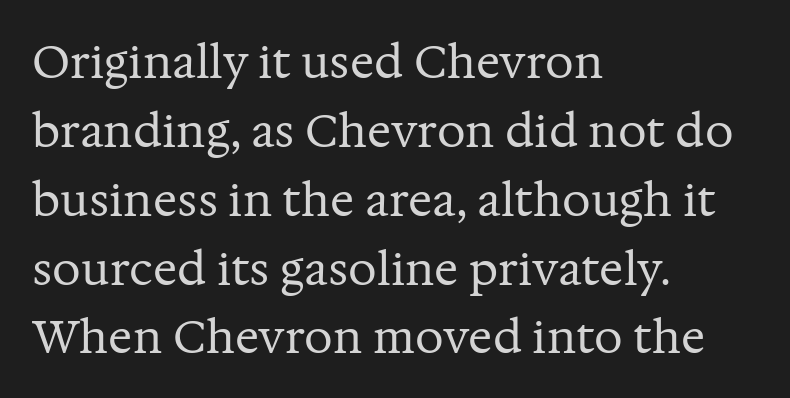
{"serif": "yes", "italic": "no", "bold": "no", "weight": "regular", "width": "normal", "stroke_contrast": "medium", "x_height": "medium", "monospaced": "no", "underline": "no", "align": "left", "line_spacing": "normal", "line_spacing_ratio": 1.53, "letter_spacing": "normal", "letter_spacing_em": 0.0, "glyph_px": 45}
